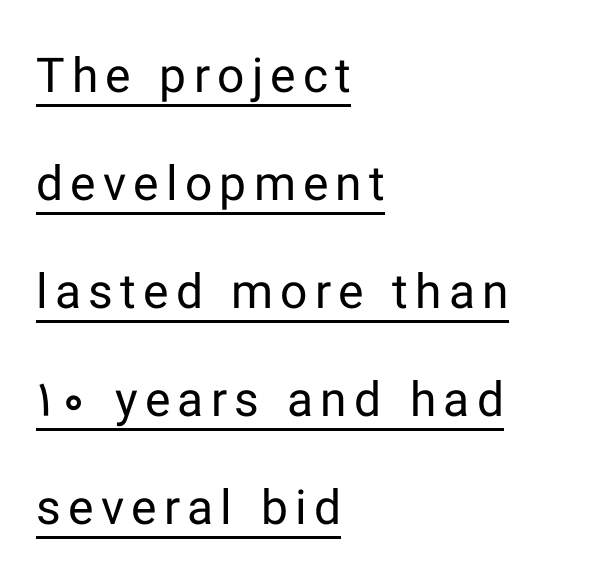
The image shows 48 px regular-weight sans-serif type, upright; set left-aligned, loose line spacing (2.25x), underlined; low stroke contrast and a medium x-height.
